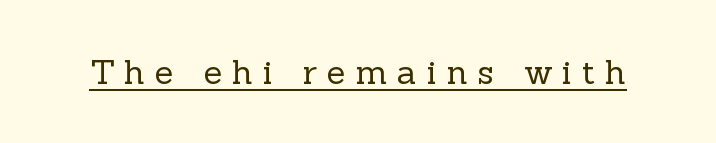
The image shows 34 px regular-weight serif type, upright; set unusually wide letter spacing (+0.29 em), underlined; a medium x-height.
